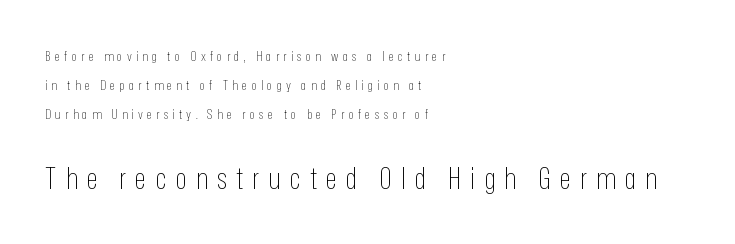
Q: Is the text bold? A: No.
Q: Is the text italic (slanted)? A: No, it is upright.
Q: Is the typeface a serif or a sans-serif typeface? A: Sans-serif.
Q: Is the text underlined? A: No.
Q: How is the paragraph aligned? A: Left-aligned.
Q: Is the spacing between letters normal or unusually wide? A: Unusually wide.
Q: Is the spacing between lines tight, normal or loose? A: Loose.
Q: Which block of text is set in a larger size, the first (top) or the second (bottom)? A: The second (bottom) one.
Q: Width (condensed, normal, or wide)? A: Condensed.
Q: Stroke contrast? A: Low.
Q: x-height? A: Medium.
Q: Monospaced? A: No.
